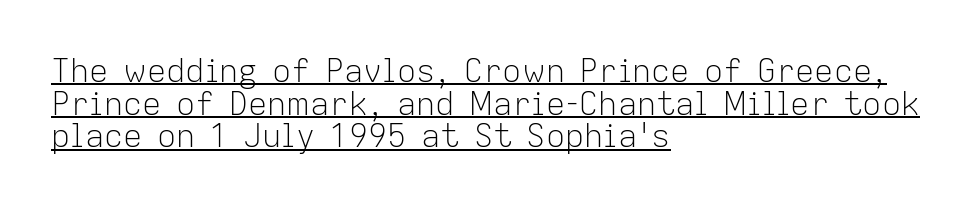
The image shows 32 px light sans-serif type, upright; set left-aligned, tight line spacing (1.02x), normal letter spacing, underlined; low stroke contrast and a medium x-height.
